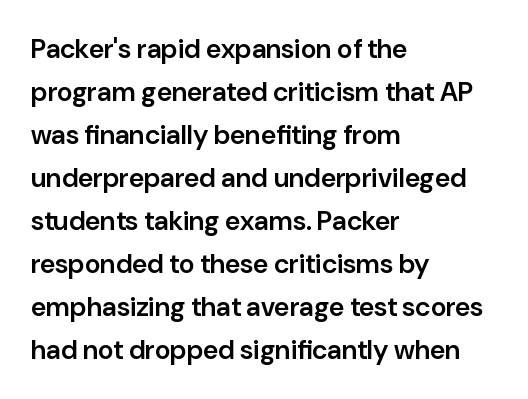
The image shows 27 px text type, upright; set left-aligned, normal line spacing (1.59x), normal letter spacing, not underlined.
